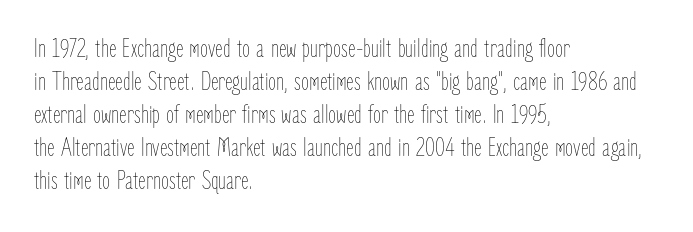
The image shows 26 px text type, upright; set left-aligned, normal line spacing (1.27x), normal letter spacing, not underlined.
